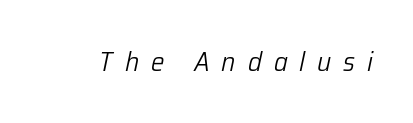
Q: Is the text bold? A: No.
Q: Is the text italic (slanted)? A: Yes, it leans right by about 12 degrees.
Q: Is the text underlined? A: No.
Q: Is the spacing between letters normal or unusually wide? A: Unusually wide.
